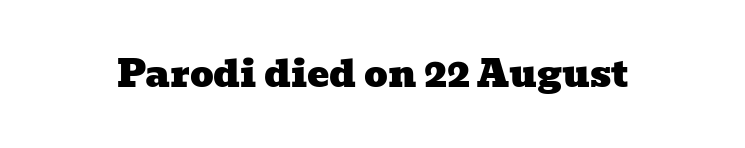
{"serif": "yes", "width": "wide", "stroke_contrast": "low", "x_height": "medium", "monospaced": "no", "underline": "no", "letter_spacing": "normal", "letter_spacing_em": 0.0, "glyph_px": 37}
